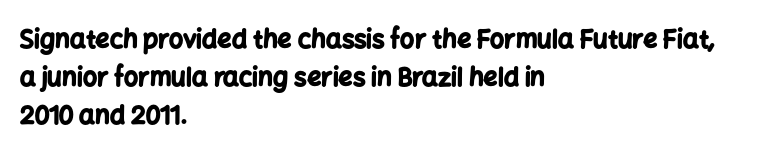
Leftover space on each line is placed entirely after the last word. Normally led — the rows are evenly, conventionally spaced. Type without underlining. Here the glyphs are tracked normally, forming tight word shapes.
